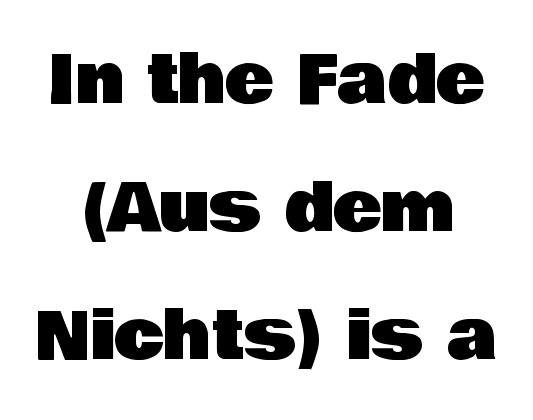
Q: Is the text italic (slanted)? A: No, it is upright.
Q: Is the typeface a serif or a sans-serif typeface? A: Sans-serif.
Q: Is the text underlined? A: No.
Q: Is the spacing between letters normal or unusually wide? A: Normal.
Q: Is the spacing between lines tight, normal or loose? A: Loose.
Q: Width (condensed, normal, or wide)? A: Normal.
Q: Stroke contrast? A: Low.
Q: x-height? A: Large.
Q: Monospaced? A: No.
